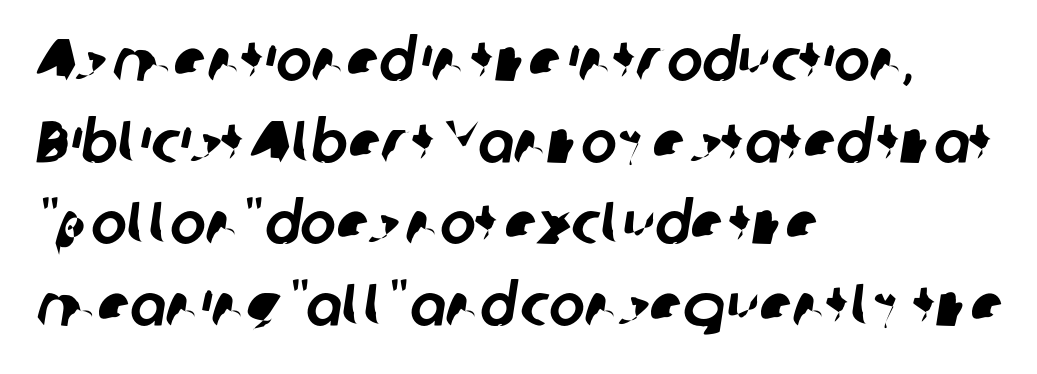
The typeface chosen for these lines omits serifs. Descenders are the only things crossing below the line. Teacher's note: observe the even left margin — that is flush-left alignment. You could not count columns in this text — the font is proportionally spaced. You could call the tracking neutral — neither tight nor loose.
